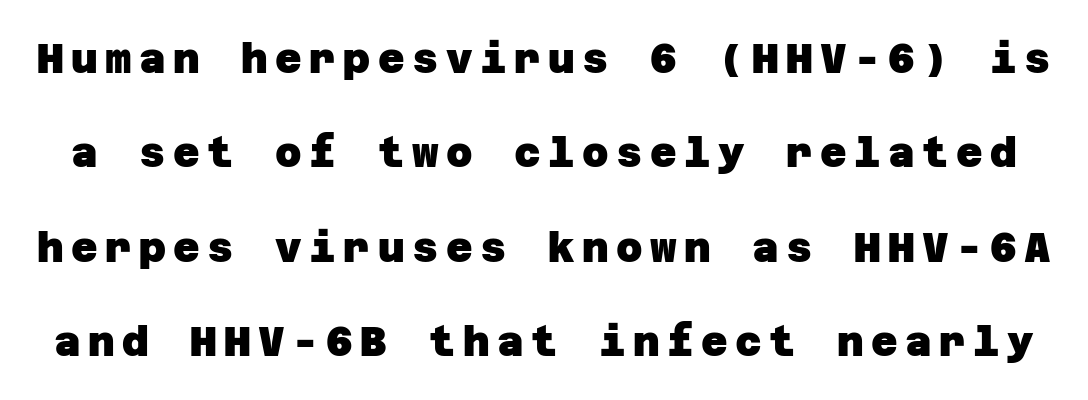
{"serif": "no", "bold": "yes", "weight": "heavy", "width": "normal", "stroke_contrast": "low", "x_height": "large", "underline": "no", "line_spacing": "loose", "line_spacing_ratio": 2.3, "glyph_px": 41}
